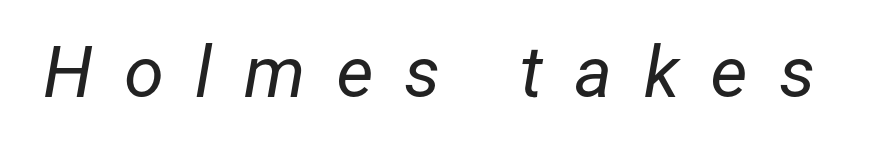
{"italic": "yes", "lean": "right", "slant_degrees": 12, "bold": "no", "weight": "regular", "width": "normal", "stroke_contrast": "low", "x_height": "medium", "monospaced": "no", "underline": "no", "letter_spacing": "wide", "letter_spacing_em": 0.43, "glyph_px": 72}
